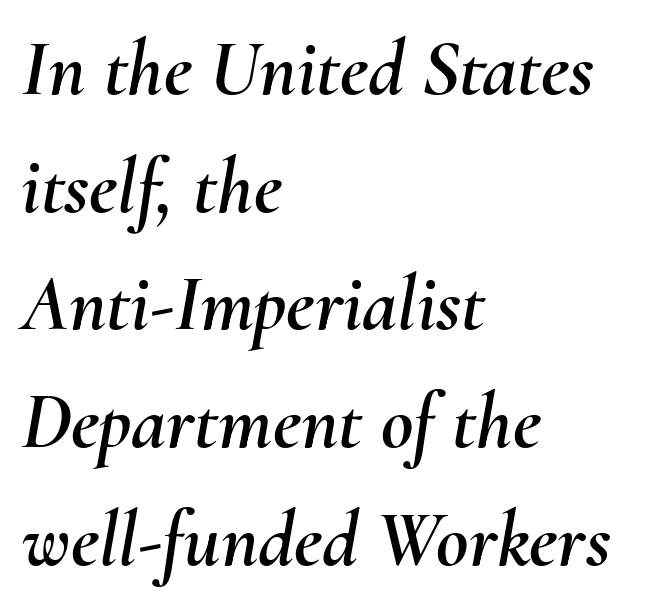
The image shows 79 px text type, italic (leaning right); set left-aligned, normal line spacing (1.49x), normal letter spacing, not underlined; medium stroke contrast and a small x-height.
